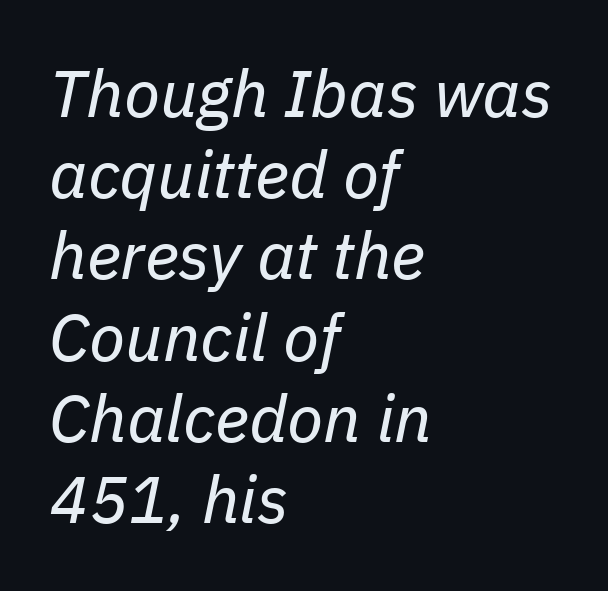
The image shows 66 px regular-weight type, italic (leaning right); set left-aligned, line spacing 1.23x, normal letter spacing, not underlined; low stroke contrast and a medium x-height.
